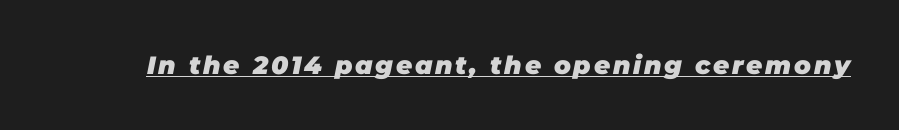
Q: Is the text bold? A: Yes.
Q: Is the text italic (slanted)? A: Yes, it leans right by about 11 degrees.
Q: Is the text underlined? A: Yes.
